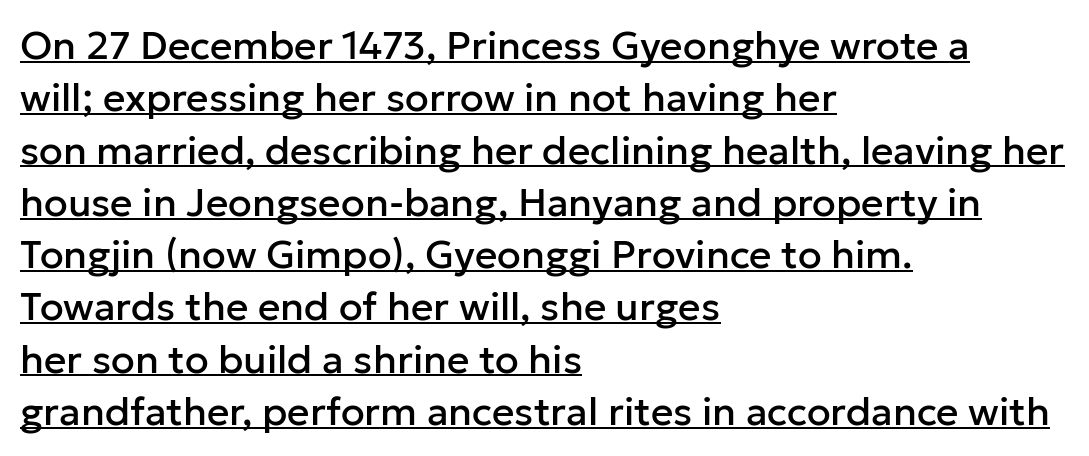
{"serif": "no", "italic": "no", "width": "normal", "stroke_contrast": "low", "x_height": "medium", "monospaced": "no", "underline": "yes", "align": "left", "line_spacing": "normal", "line_spacing_ratio": 1.34, "letter_spacing": "normal", "letter_spacing_em": 0.0, "glyph_px": 39}
